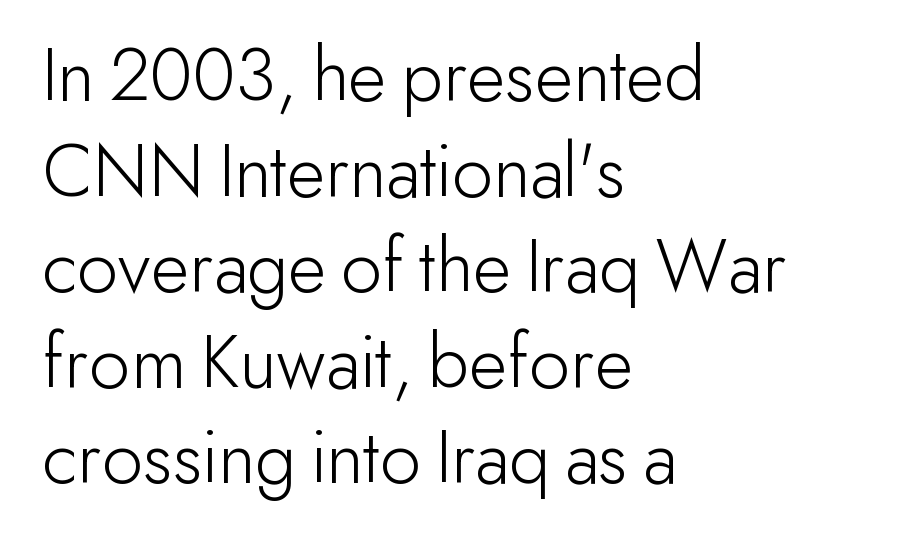
The image shows 79 px light sans-serif type, upright; set left-aligned, line spacing 1.21x, normal letter spacing, not underlined; low stroke contrast and a small x-height.
